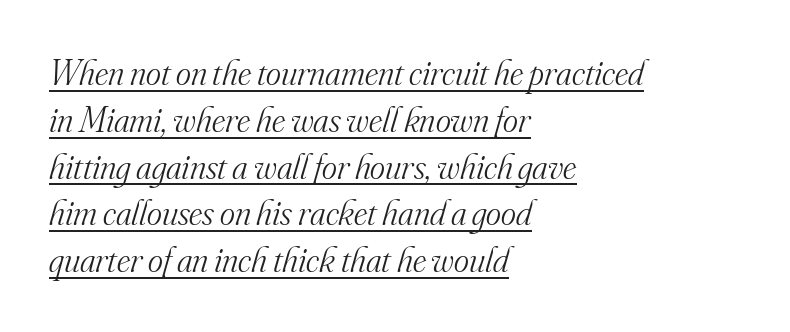
Emphasis is given by a line drawn under the lettering. Letterform terminals end in serifs throughout the passage. A typesetter would call this proportional, since set widths differ per character. Is the letter spacing exaggerated? No — it looks like the ordinary default. Compared with a centered layout, this one pins lines to the left instead. A normal amount of white space separates one row of letters from the next.
